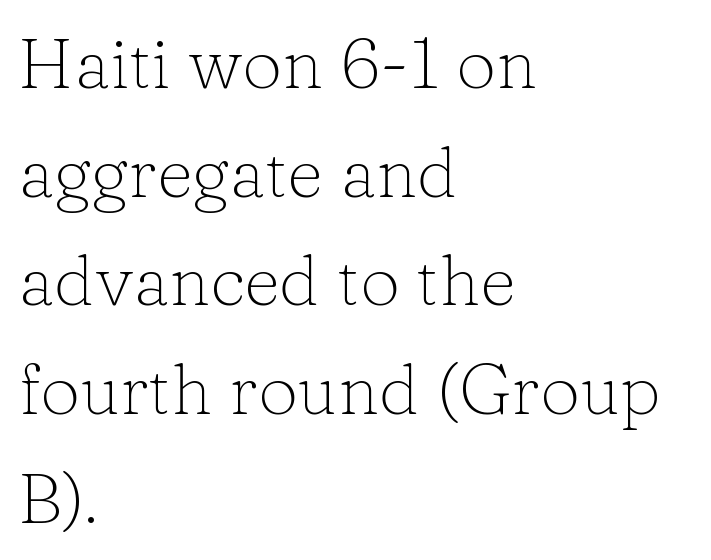
The font family rendered here belongs to the serif group. Characters follow at the spacing the type designer built in. How would I describe the line gaps? Plain and ordinary. The lettering stays uniformly vertical, giving the passage a roman look. Reading down the block, your eye returns to a fixed left position each line. Varying glyph widths throughout — classic text-font behaviour.
